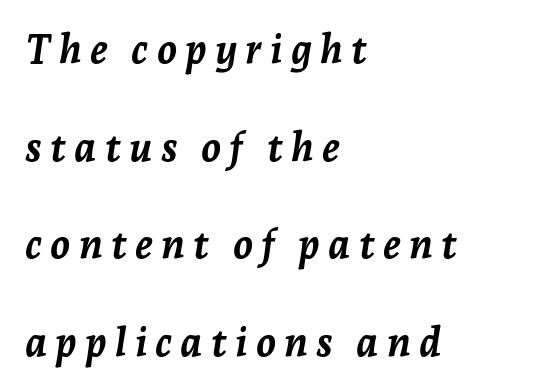
The image shows 40 px semibold type, italic (leaning right); set left-aligned, loose line spacing (2.44x), unusually wide letter spacing (+0.2 em), not underlined; low stroke contrast and a medium x-height.
